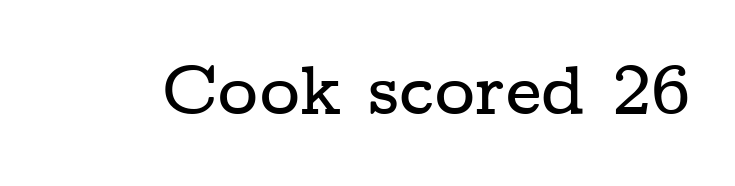
{"serif": "yes", "italic": "no", "width": "wide", "stroke_contrast": "low", "x_height": "medium", "monospaced": "no", "underline": "no", "letter_spacing": "normal", "letter_spacing_em": 0.0, "glyph_px": 69}
